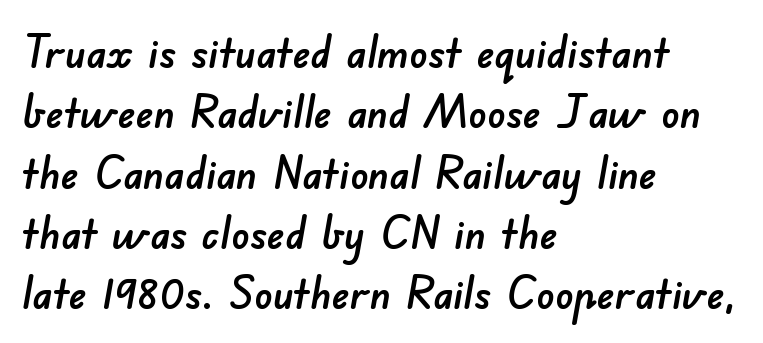
{"serif": "no", "width": "normal", "stroke_contrast": "low", "x_height": "small", "monospaced": "no", "underline": "no", "align": "left", "line_spacing": "normal", "line_spacing_ratio": 1.34, "letter_spacing": "normal", "letter_spacing_em": 0.0, "glyph_px": 45}
